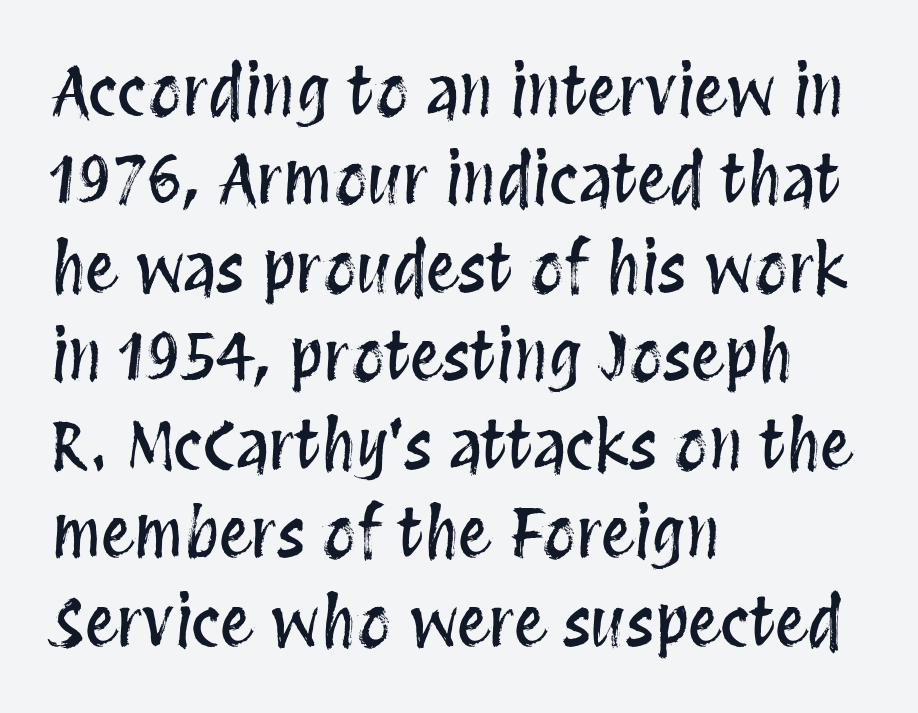
{"italic": "no", "width": "condensed", "stroke_contrast": "medium", "x_height": "large", "monospaced": "no", "underline": "no", "align": "left", "line_spacing": "normal", "line_spacing_ratio": 1.34, "letter_spacing": "normal", "letter_spacing_em": 0.0, "glyph_px": 66}
